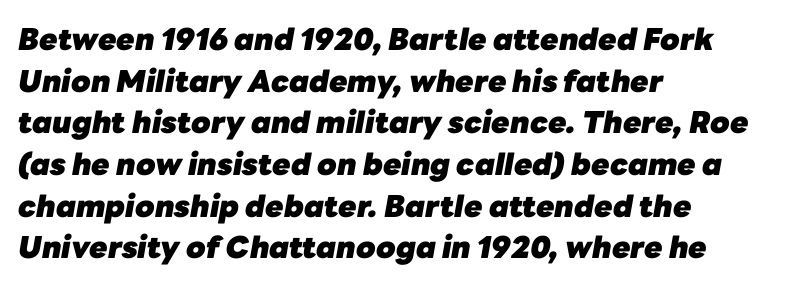
I'd describe the lettering as bold — thick and assertive. Letters rest on an invisible, unmarked baseline. This sample keeps an unexceptional amount of space between lines. Short and long lines alike share a common starting point at left. The letters advance in unequal steps, a hallmark of proportional type.
